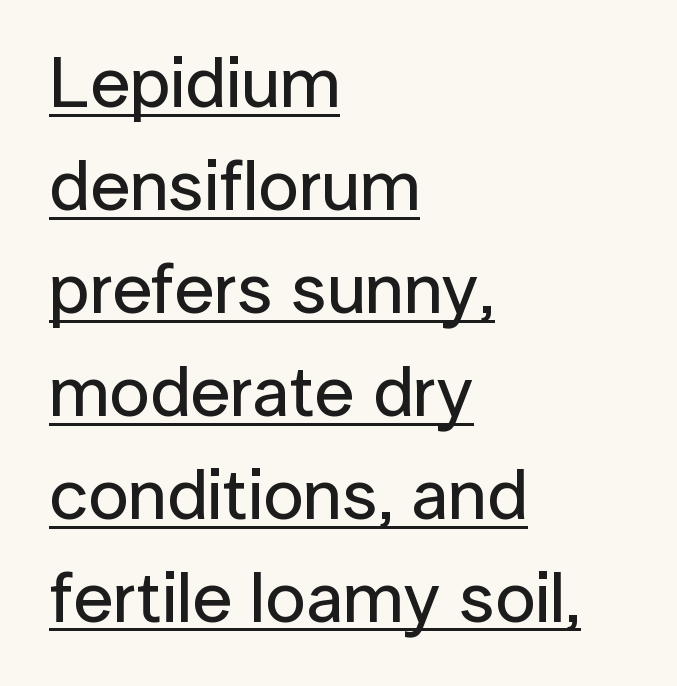
The image shows 72 px sans-serif type, upright; set left-aligned, normal line spacing (1.43x), normal letter spacing, underlined; low stroke contrast and a medium x-height.
